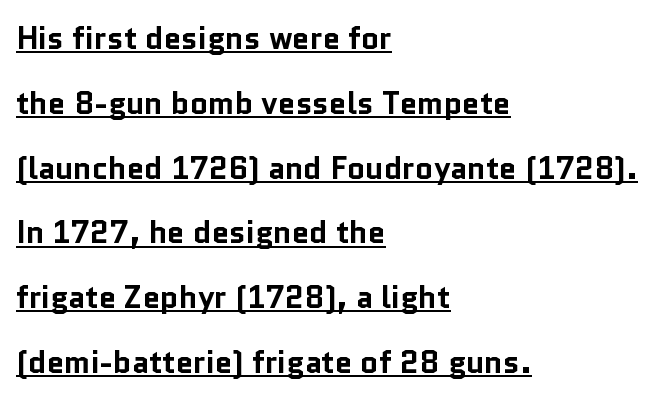
{"serif": "no", "italic": "no", "bold": "yes", "weight": "bold", "width": "normal", "stroke_contrast": "low", "x_height": "medium", "monospaced": "no", "underline": "yes", "align": "left", "line_spacing": "loose", "line_spacing_ratio": 2.09, "letter_spacing": "normal", "letter_spacing_em": 0.0, "glyph_px": 31}
